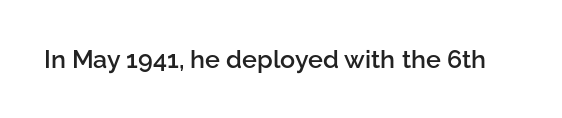
{"italic": "no", "bold": "semi", "underline": "no", "letter_spacing": "normal", "letter_spacing_em": 0.0, "glyph_px": 25}
